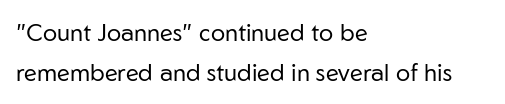
Q: Is the text bold? A: No.
Q: Is the text italic (slanted)? A: No, it is upright.
Q: Is the text underlined? A: No.
Q: How is the paragraph aligned? A: Left-aligned.
Q: Is the spacing between letters normal or unusually wide? A: Normal.
Q: Is the spacing between lines tight, normal or loose? A: Normal.
